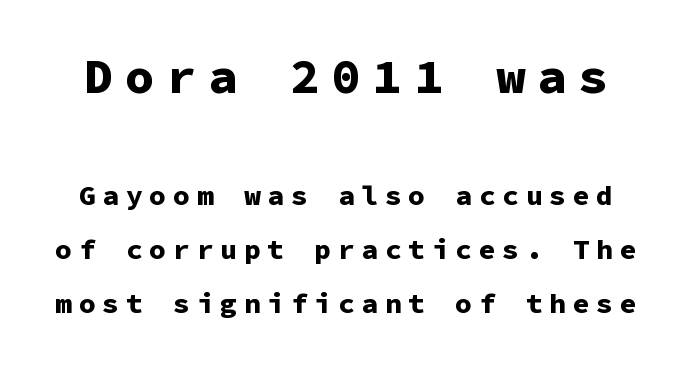
{"serif": "no", "italic": "no", "bold": "yes", "weight": "bold", "width": "normal", "stroke_contrast": "low", "x_height": "medium", "monospaced": "yes", "underline": "no", "line_spacing": "loose", "line_spacing_ratio": 1.92, "letter_spacing": "wide", "letter_spacing_em": 0.24, "larger_block": "first", "size_ratio": 1.75, "glyph_px": 49}
